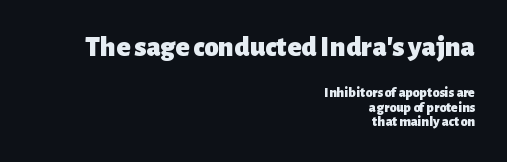
{"serif": "no", "italic": "no", "bold": "yes", "weight": "heavy", "width": "normal", "stroke_contrast": "low", "x_height": "medium", "monospaced": "no", "underline": "no", "align": "right", "line_spacing": "tight", "line_spacing_ratio": 1.04, "letter_spacing": "normal", "letter_spacing_em": 0.0, "larger_block": "first", "size_ratio": 2.07, "glyph_px": 29}
